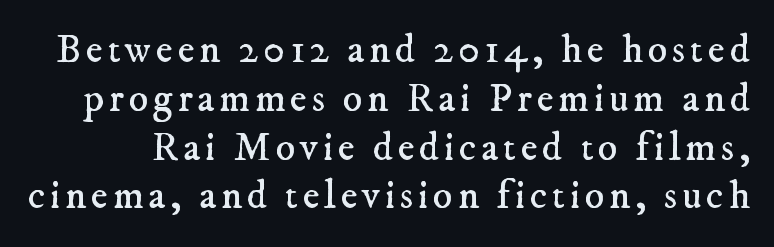
Q: Is the text bold? A: No.
Q: Is the typeface a serif or a sans-serif typeface? A: Serif.
Q: Is the text underlined? A: No.
Q: Width (condensed, normal, or wide)? A: Normal.
Q: Stroke contrast? A: Low.
Q: x-height? A: Small.
Q: Monospaced? A: No.
